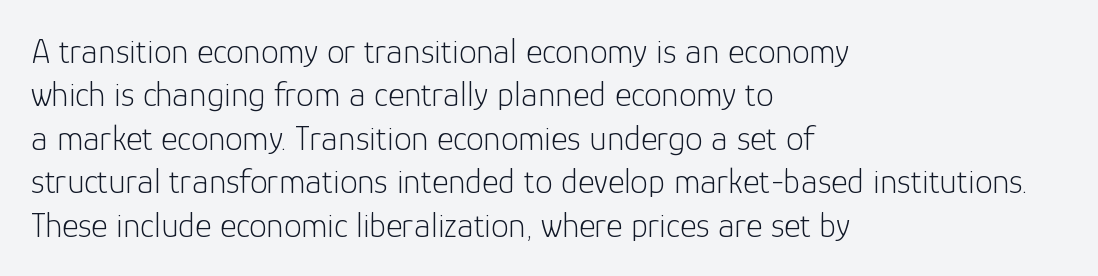
{"serif": "no", "italic": "no", "bold": "no", "weight": "light", "width": "normal", "stroke_contrast": "low", "x_height": "medium", "monospaced": "no", "underline": "no", "align": "left", "line_spacing_ratio": 1.24, "letter_spacing": "normal", "letter_spacing_em": 0.0, "glyph_px": 35}
